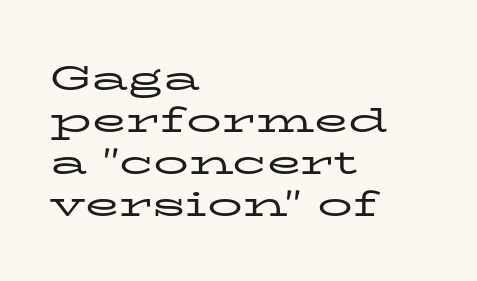
Nope, not italic — everything's standing straight. The cut favours lightness, reaching ordinary text weight at its darkest. Type style note: has serifs. Casual observation: everything's shoved over to the left. Underline: absent. You could not count columns in this text — the font is proportionally spaced.
